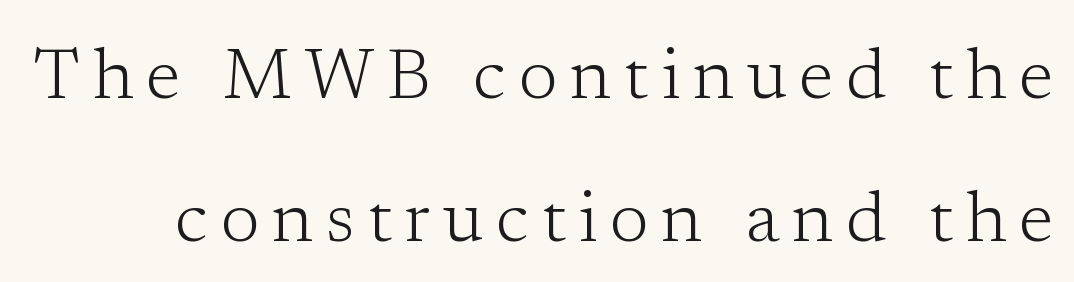
The passage shown is typed in a proportional face where columns would drift. Bare-footed words on every line. Compared with typical paragraphs, the rows here are farther apart. The face used here is seriffed, in the tradition of book romans.
